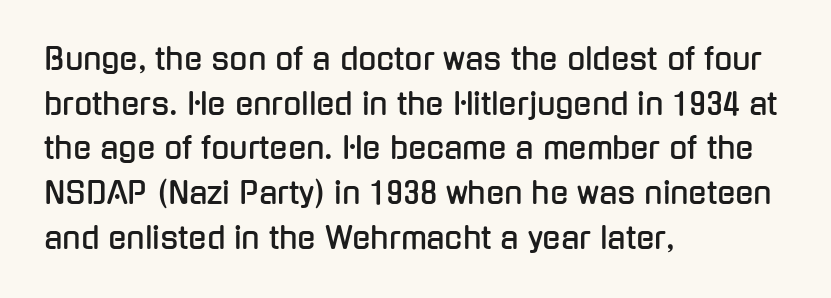
{"serif": "no", "italic": "no", "width": "condensed", "stroke_contrast": "low", "x_height": "medium", "monospaced": "no", "underline": "no", "align": "left", "line_spacing": "normal", "line_spacing_ratio": 1.49, "letter_spacing": "normal", "letter_spacing_em": 0.0, "glyph_px": 30}
